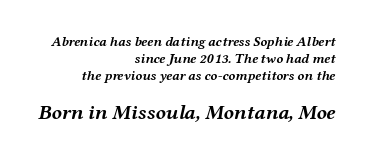
{"italic": "yes", "lean": "right", "slant_degrees": 12, "bold": "yes", "underline": "no", "align": "right", "line_spacing_ratio": 1.2, "letter_spacing": "normal", "letter_spacing_em": 0.0, "larger_block": "second", "size_ratio": 1.5, "glyph_px": 21}
